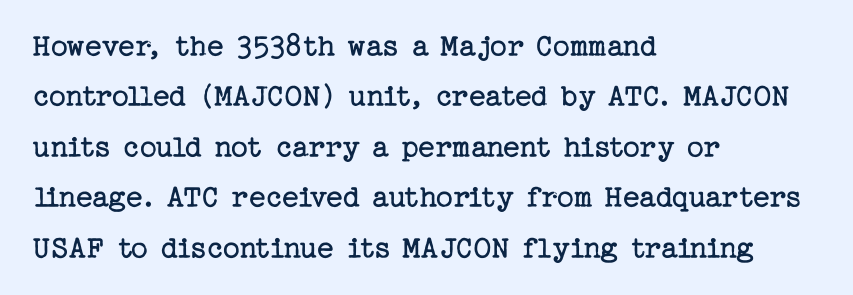
The line-height multiplier appears to be the usual default. The lettering stays uniformly vertical, giving the passage a roman look. Default kerning and tracking; the words read as compact shapes. The paragraph shown leans on its left margin. Each stroke keeps to a modest, everyday thickness or less.
